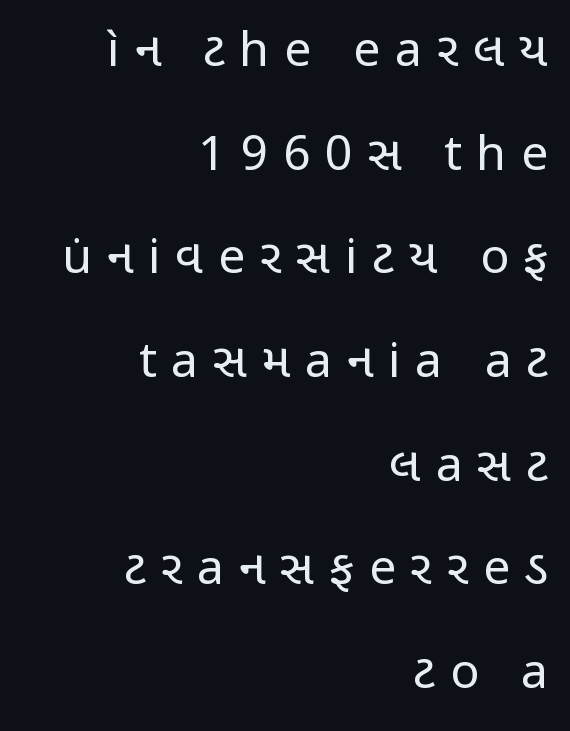
Q: Is the text bold? A: No.
Q: Is the text italic (slanted)? A: No, it is upright.
Q: Is the typeface a serif or a sans-serif typeface? A: Sans-serif.
Q: Is the text underlined? A: No.
Q: How is the paragraph aligned? A: Right-aligned.
Q: Is the spacing between letters normal or unusually wide? A: Unusually wide.
Q: Is the spacing between lines tight, normal or loose? A: Loose.
Q: Width (condensed, normal, or wide)? A: Condensed.
Q: Stroke contrast? A: Low.
Q: x-height? A: Medium.
Q: Monospaced? A: No.
